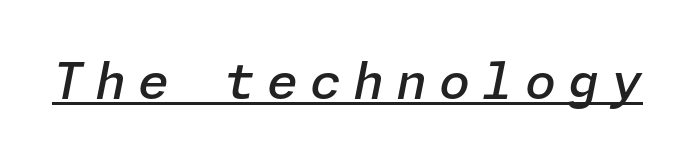
The image shows 50 px semibold type, italic (leaning right); set unusually wide letter spacing (+0.24 em), underlined; low stroke contrast and a medium x-height.
